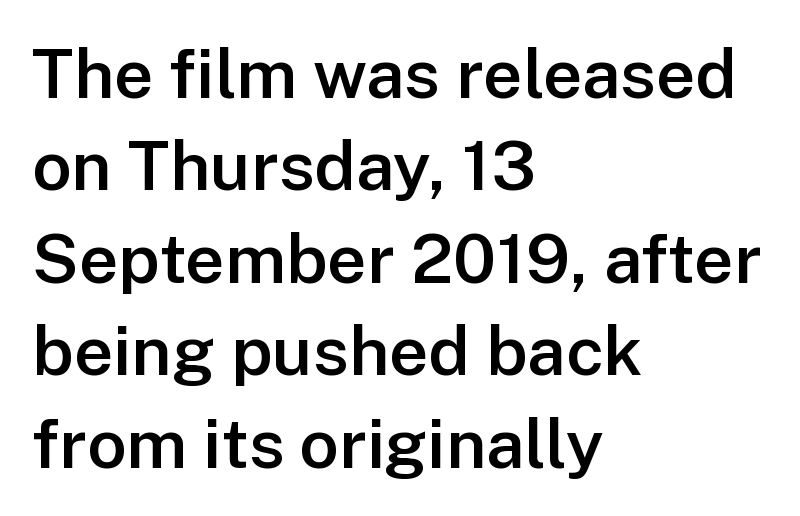
{"serif": "no", "italic": "no", "bold": "semi", "weight": "semibold", "width": "normal", "stroke_contrast": "low", "x_height": "medium", "monospaced": "no", "underline": "no", "align": "left", "line_spacing": "normal", "line_spacing_ratio": 1.34, "letter_spacing": "normal", "letter_spacing_em": 0.0, "glyph_px": 69}
